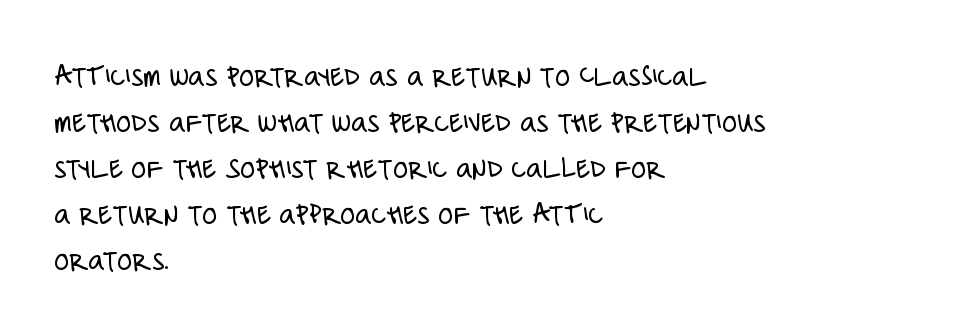
This block has exactly the height ordinary leading produces. The type family on display is of the sans-serif kind. Heft: none added — not bold. Glyph-to-glyph distance matches everyday printed text.
